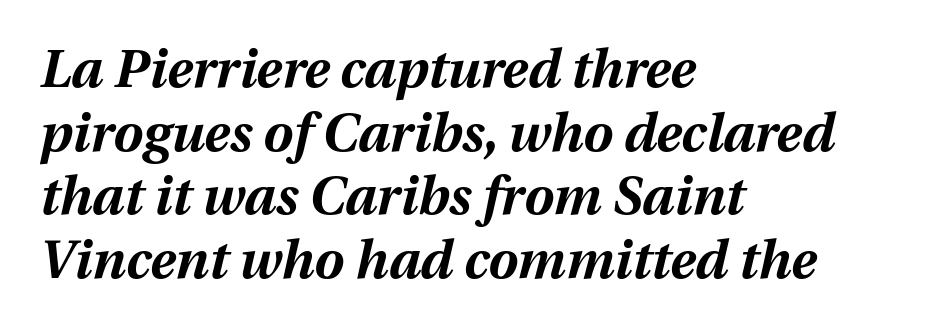
Q: Is the text bold? A: Yes.
Q: Is the text italic (slanted)? A: Yes, it leans right by about 12 degrees.
Q: Is the text underlined? A: No.
Q: How is the paragraph aligned? A: Left-aligned.
Q: Is the spacing between letters normal or unusually wide? A: Normal.
Q: Width (condensed, normal, or wide)? A: Normal.
Q: Stroke contrast? A: Medium.
Q: x-height? A: Medium.
Q: Monospaced? A: No.
